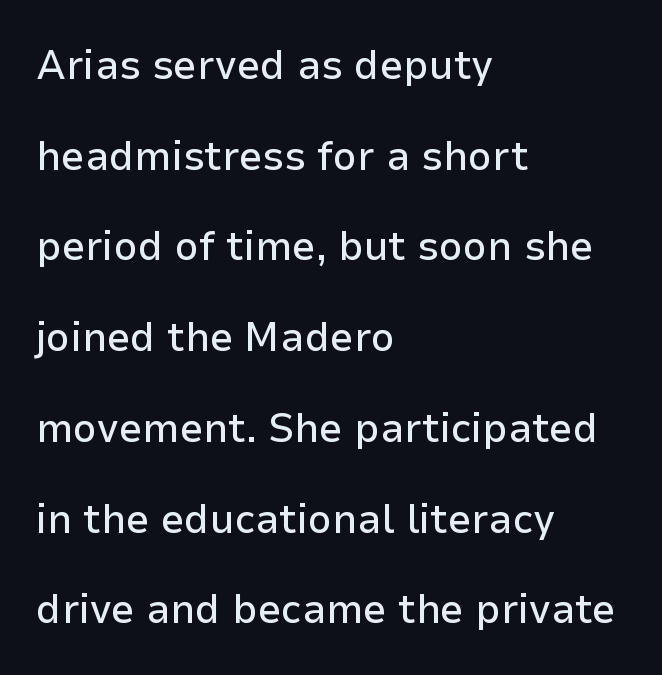
{"serif": "no", "italic": "no", "width": "normal", "stroke_contrast": "low", "x_height": "medium", "monospaced": "no", "underline": "no", "align": "left", "line_spacing": "loose", "line_spacing_ratio": 2.16, "letter_spacing": "normal", "letter_spacing_em": 0.0, "glyph_px": 42}
